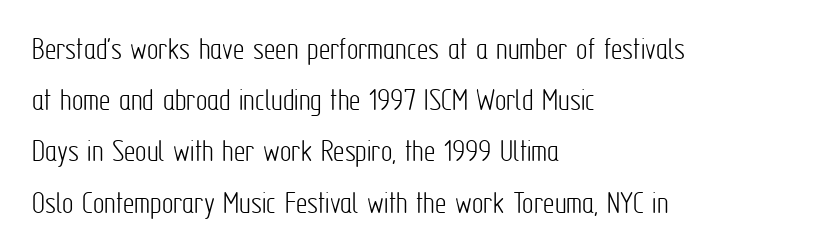
Q: Is the text bold? A: No.
Q: Is the text italic (slanted)? A: No, it is upright.
Q: Is the typeface a serif or a sans-serif typeface? A: Sans-serif.
Q: Is the text underlined? A: No.
Q: How is the paragraph aligned? A: Left-aligned.
Q: Is the spacing between letters normal or unusually wide? A: Normal.
Q: Is the spacing between lines tight, normal or loose? A: Normal.
Q: Width (condensed, normal, or wide)? A: Condensed.
Q: Stroke contrast? A: Low.
Q: x-height? A: Medium.
Q: Monospaced? A: No.
